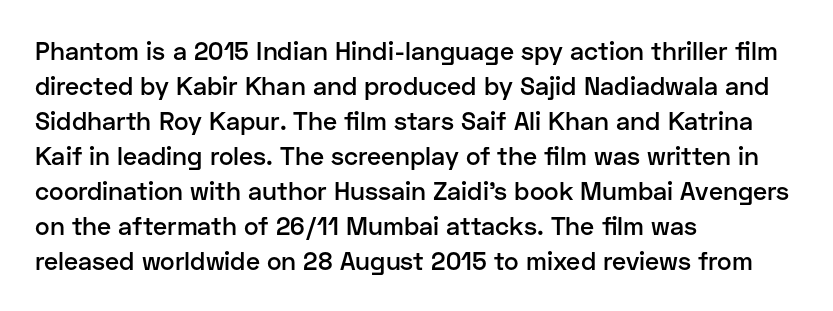
Q: Is the text bold? A: Semi-bold.
Q: Is the text italic (slanted)? A: No, it is upright.
Q: Is the text underlined? A: No.
Q: How is the paragraph aligned? A: Left-aligned.
Q: Is the spacing between letters normal or unusually wide? A: Normal.
Q: Is the spacing between lines tight, normal or loose? A: Normal.
